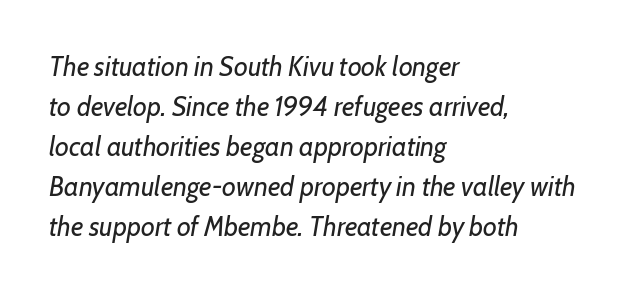
{"italic": "yes", "lean": "right", "slant_degrees": 7, "bold": "no", "underline": "no", "align": "left", "line_spacing": "normal", "line_spacing_ratio": 1.48, "letter_spacing": "normal", "letter_spacing_em": 0.0, "glyph_px": 27}
